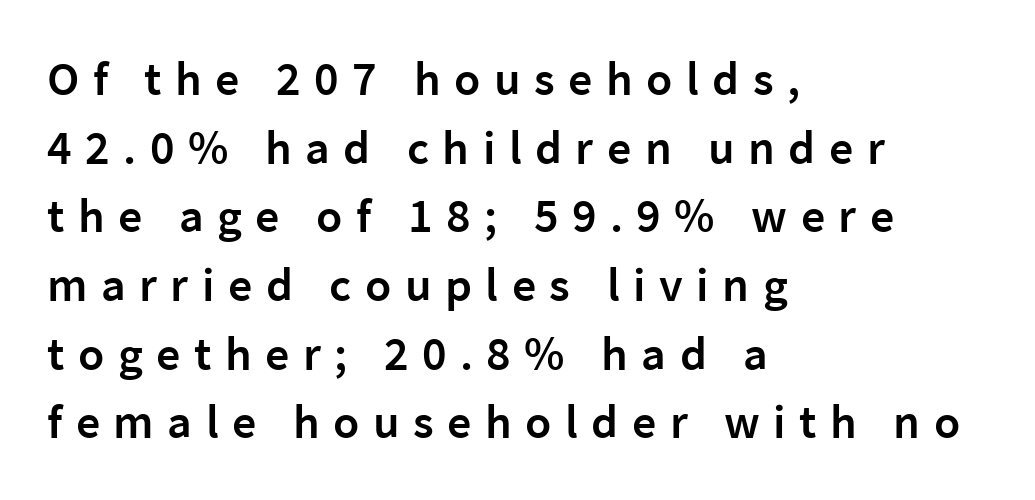
{"serif": "no", "italic": "no", "bold": "semi", "weight": "semibold", "width": "normal", "stroke_contrast": "low", "x_height": "medium", "monospaced": "no", "underline": "no", "align": "left", "line_spacing": "normal", "line_spacing_ratio": 1.43, "letter_spacing": "wide", "letter_spacing_em": 0.28, "glyph_px": 48}
